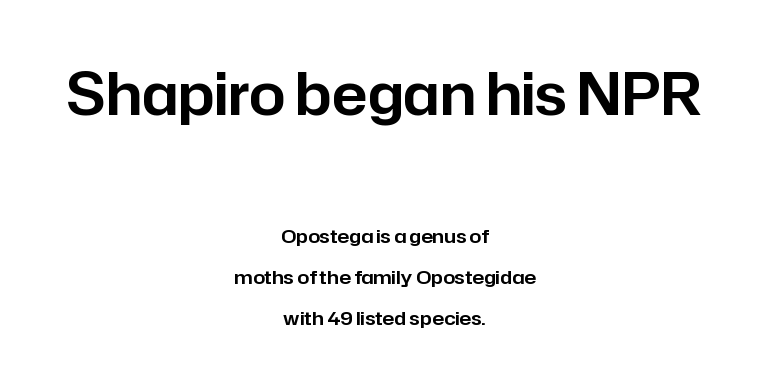
{"serif": "no", "italic": "no", "width": "normal", "stroke_contrast": "low", "x_height": "medium", "monospaced": "no", "underline": "no", "align": "center", "line_spacing": "loose", "line_spacing_ratio": 2.15, "letter_spacing": "normal", "letter_spacing_em": 0.0, "larger_block": "first", "size_ratio": 3.05, "glyph_px": 58}
